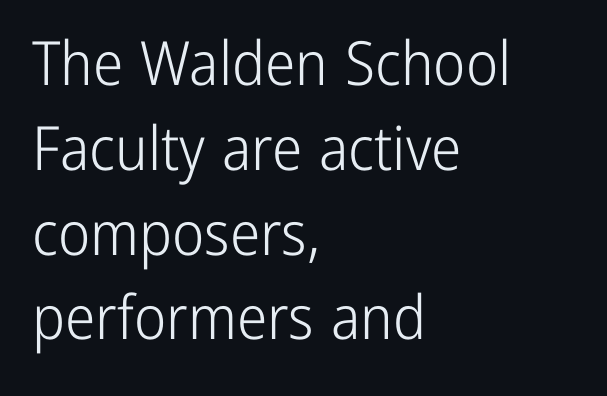
Q: Is the text bold? A: No.
Q: Is the text italic (slanted)? A: No, it is upright.
Q: Is the typeface a serif or a sans-serif typeface? A: Sans-serif.
Q: Is the text underlined? A: No.
Q: How is the paragraph aligned? A: Left-aligned.
Q: Is the spacing between letters normal or unusually wide? A: Normal.
Q: Is the spacing between lines tight, normal or loose? A: Normal.
Q: Width (condensed, normal, or wide)? A: Condensed.
Q: Stroke contrast? A: Low.
Q: x-height? A: Medium.
Q: Monospaced? A: No.
